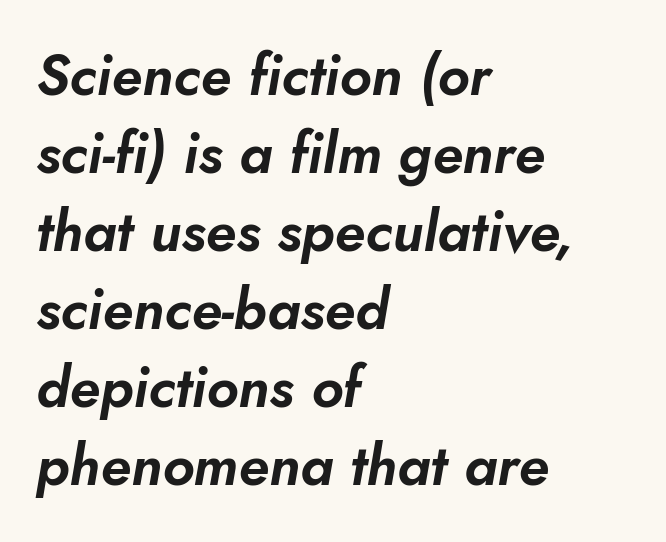
{"italic": "yes", "lean": "right", "slant_degrees": 10, "width": "normal", "stroke_contrast": "low", "x_height": "small", "monospaced": "no", "underline": "no", "align": "left", "line_spacing": "normal", "line_spacing_ratio": 1.37, "letter_spacing": "normal", "letter_spacing_em": 0.0, "glyph_px": 57}
